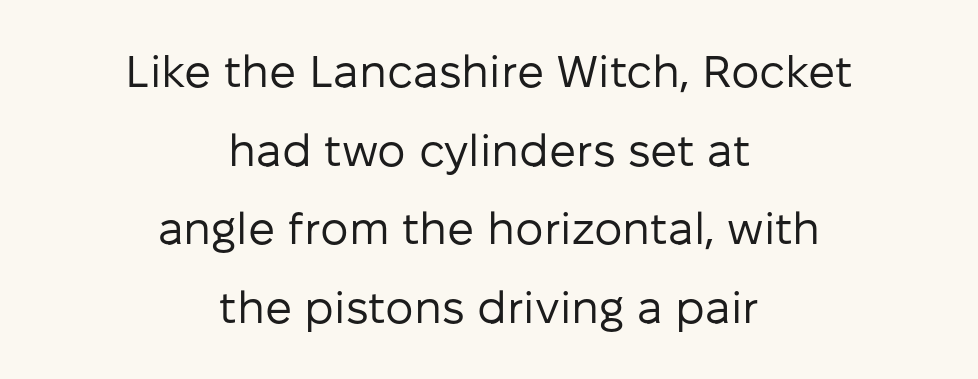
Q: Is the text bold? A: No.
Q: Is the text italic (slanted)? A: No, it is upright.
Q: Is the typeface a serif or a sans-serif typeface? A: Sans-serif.
Q: Is the text underlined? A: No.
Q: How is the paragraph aligned? A: Centered.
Q: Is the spacing between letters normal or unusually wide? A: Normal.
Q: Width (condensed, normal, or wide)? A: Normal.
Q: Stroke contrast? A: Low.
Q: x-height? A: Medium.
Q: Monospaced? A: No.
